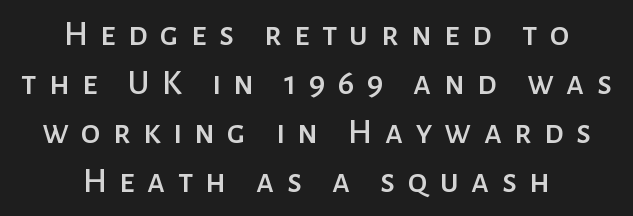
{"serif": "no", "italic": "no", "width": "normal", "stroke_contrast": "low", "x_height": "medium", "monospaced": "no", "underline": "no", "align": "center", "line_spacing": "normal", "line_spacing_ratio": 1.4, "letter_spacing": "wide", "letter_spacing_em": 0.35, "glyph_px": 35}
